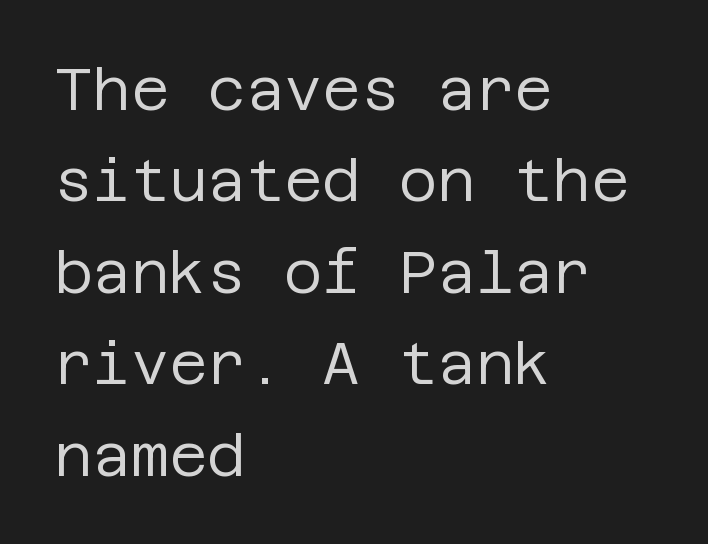
Check where the strokes stop: nothing finishes them off — pure sans. Visually the block forms a straight wall on the left and a jagged coastline on the right. The rendering uses a moderate line-height, typical for paragraphs. The font's upright variant was chosen for this text. Lines of text with bare space underneath.
